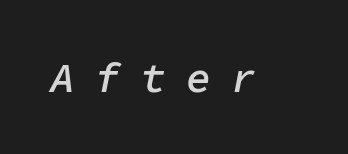
{"italic": "yes", "lean": "right", "slant_degrees": 11, "bold": "semi", "weight": "semibold", "width": "normal", "stroke_contrast": "low", "x_height": "medium", "monospaced": "yes", "underline": "no", "letter_spacing": "wide", "letter_spacing_em": 0.48, "glyph_px": 42}
